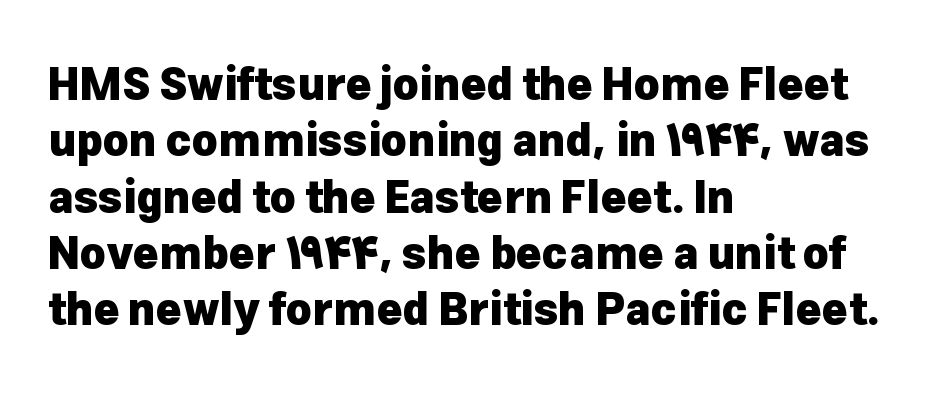
The image shows 44 px heavy sans-serif type, upright; set left-aligned, normal line spacing (1.28x), normal letter spacing, not underlined; low stroke contrast and a medium x-height.
